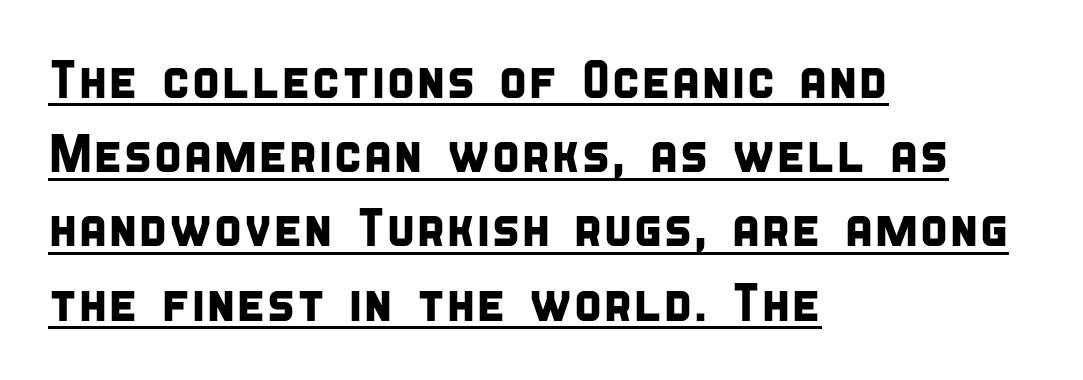
{"serif": "no", "width": "condensed", "stroke_contrast": "low", "x_height": "large", "monospaced": "no", "underline": "yes", "align": "left", "line_spacing": "normal", "line_spacing_ratio": 1.4, "letter_spacing": "normal", "letter_spacing_em": 0.0, "glyph_px": 53}
